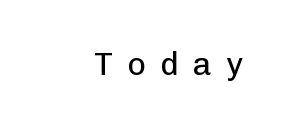
Q: Is the text bold? A: No.
Q: Is the text italic (slanted)? A: No, it is upright.
Q: Is the typeface a serif or a sans-serif typeface? A: Sans-serif.
Q: Is the text underlined? A: No.
Q: How is the paragraph aligned? A: Right-aligned.
Q: Is the spacing between letters normal or unusually wide? A: Unusually wide.
Q: Width (condensed, normal, or wide)? A: Normal.
Q: Stroke contrast? A: Low.
Q: x-height? A: Medium.
Q: Monospaced? A: No.
